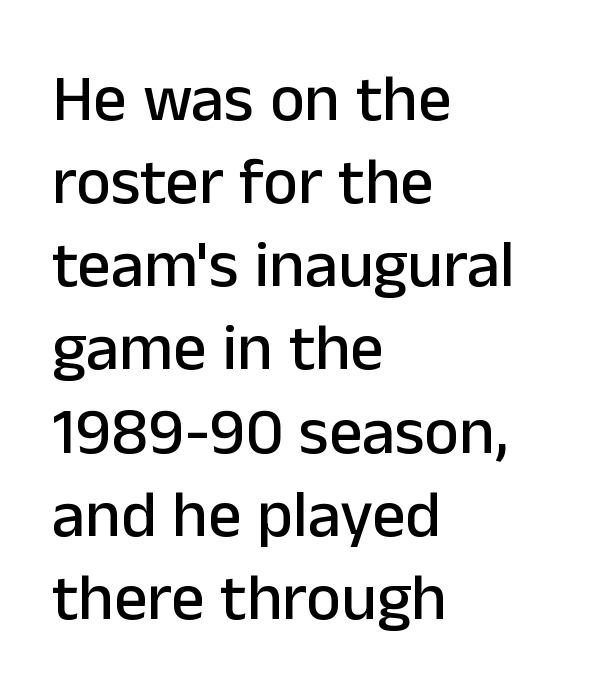
Each line starts at the same left margin while the right side varies. What kind of face is this? One without serifs — a sans. The gaps between neighbouring characters are ordinary and unremarkable. In terms of posture, this sample is upright. This sample keeps an unexceptional amount of space between lines. Descender tails drop into unmarked territory.
